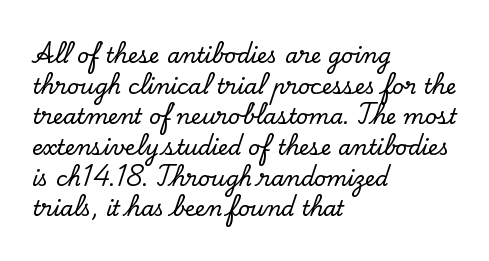
{"underline": "no", "align": "left", "line_spacing": "normal", "line_spacing_ratio": 1.46, "letter_spacing": "normal", "letter_spacing_em": 0.0, "glyph_px": 21}
